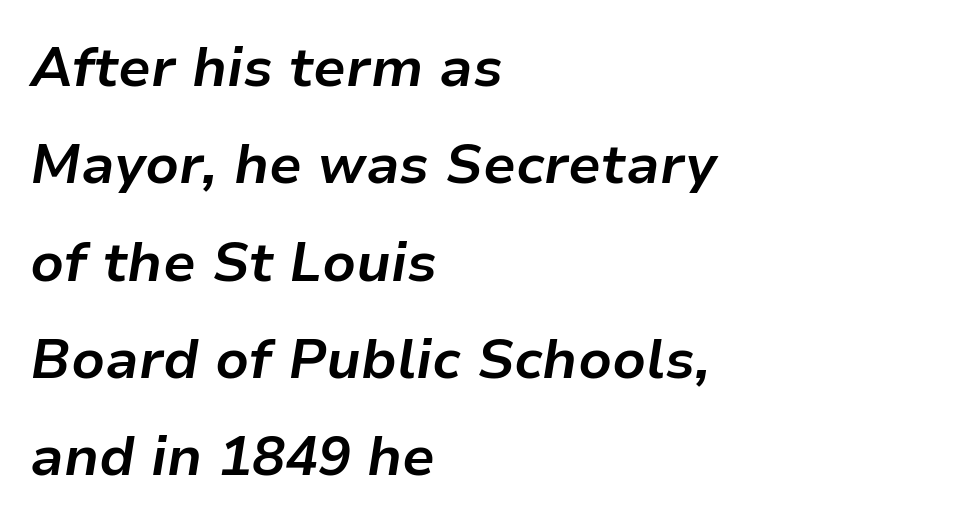
The image shows 55 px bold type, italic (leaning right); set left-aligned, line spacing 1.77x, normal letter spacing, not underlined; low stroke contrast and a medium x-height.
